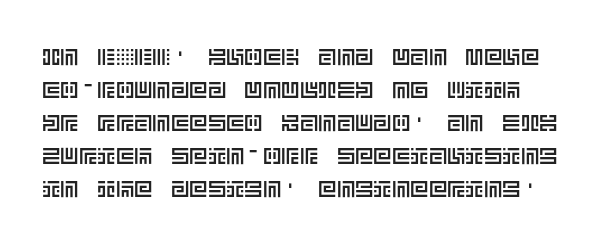
The image shows 23 px text type, upright; set normal line spacing (1.43x), normal letter spacing, not underlined.
